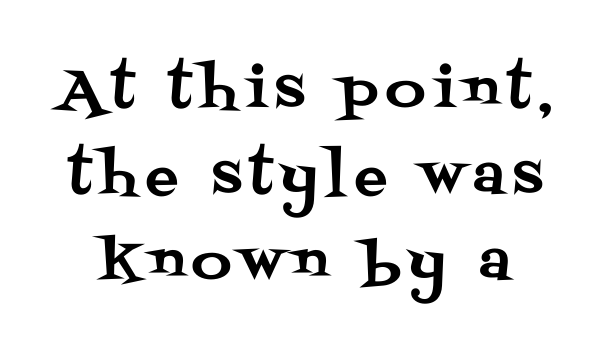
Q: Is the text italic (slanted)? A: No, it is upright.
Q: Is the typeface a serif or a sans-serif typeface? A: Serif.
Q: Is the text underlined? A: No.
Q: Is the spacing between lines tight, normal or loose? A: Normal.
Q: Width (condensed, normal, or wide)? A: Normal.
Q: Stroke contrast? A: Medium.
Q: x-height? A: Large.
Q: Monospaced? A: No.
